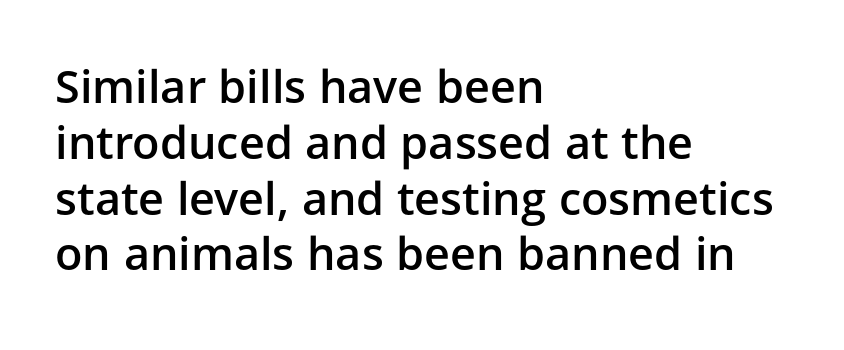
Q: Is the text bold? A: Semi-bold.
Q: Is the text italic (slanted)? A: No, it is upright.
Q: Is the typeface a serif or a sans-serif typeface? A: Sans-serif.
Q: Is the text underlined? A: No.
Q: How is the paragraph aligned? A: Left-aligned.
Q: Is the spacing between letters normal or unusually wide? A: Normal.
Q: Width (condensed, normal, or wide)? A: Normal.
Q: Stroke contrast? A: Low.
Q: x-height? A: Medium.
Q: Monospaced? A: No.
